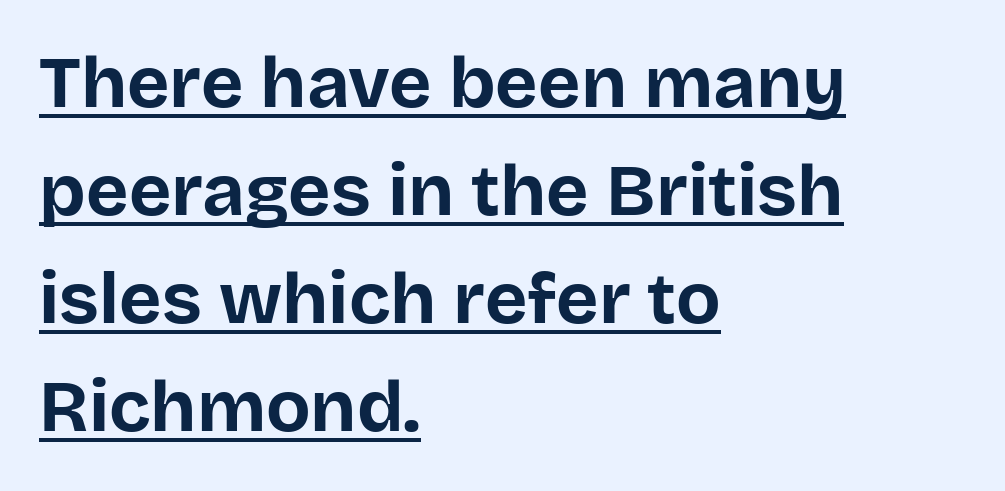
{"serif": "no", "italic": "no", "bold": "yes", "weight": "bold", "width": "normal", "stroke_contrast": "low", "x_height": "large", "monospaced": "no", "underline": "yes", "align": "left", "line_spacing": "normal", "line_spacing_ratio": 1.48, "letter_spacing": "normal", "letter_spacing_em": 0.0, "glyph_px": 73}
